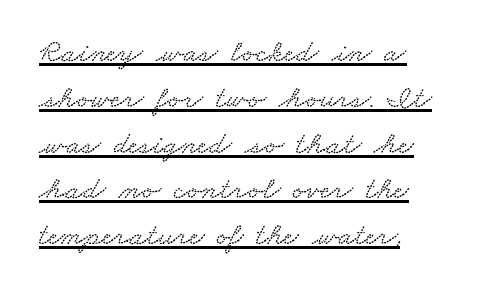
{"width": "wide", "stroke_contrast": "low", "x_height": "small", "monospaced": "no", "underline": "yes", "align": "left", "line_spacing": "normal", "line_spacing_ratio": 1.43, "letter_spacing": "normal", "letter_spacing_em": 0.0, "glyph_px": 32}
